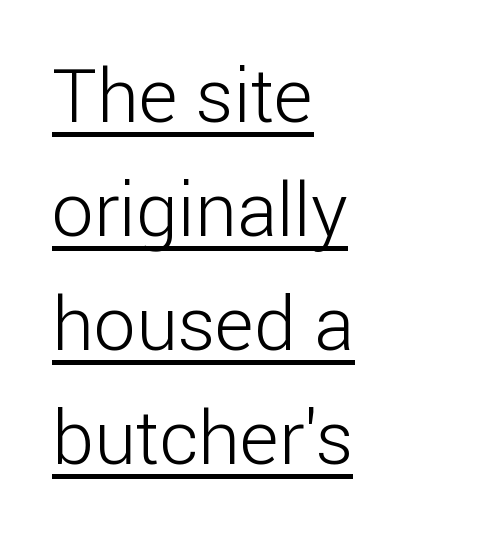
Is the letter spacing exaggerated? No — it looks like the ordinary default. Where is the straight margin? On the left. Proportional: the letters do not fall into vertical columns. The lettering stays uniformly vertical, giving the passage a roman look. Vertical spacing — default. This reads as an unemphasized weight, regular at the heaviest.
